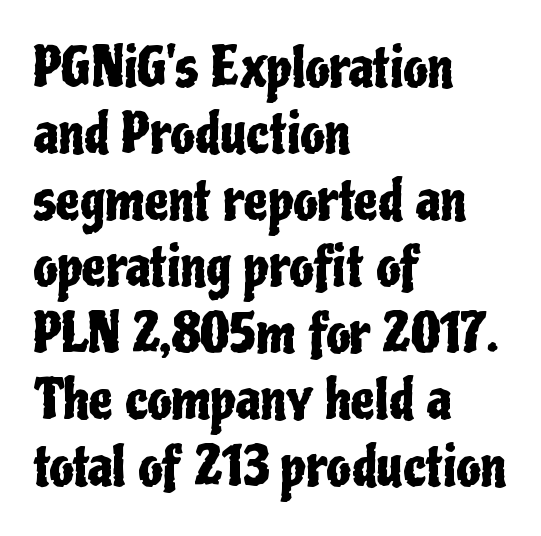
Q: Is the text italic (slanted)? A: No, it is upright.
Q: Is the typeface a serif or a sans-serif typeface? A: Sans-serif.
Q: Is the text underlined? A: No.
Q: How is the paragraph aligned? A: Left-aligned.
Q: Is the spacing between letters normal or unusually wide? A: Normal.
Q: Width (condensed, normal, or wide)? A: Condensed.
Q: Stroke contrast? A: Low.
Q: x-height? A: Medium.
Q: Monospaced? A: No.
